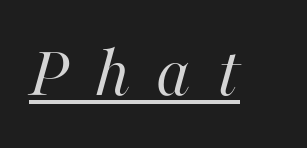
Q: Is the text bold? A: No.
Q: Is the text italic (slanted)? A: Yes, it leans right by about 16 degrees.
Q: Is the text underlined? A: Yes.
Q: Is the spacing between letters normal or unusually wide? A: Unusually wide.
Q: Width (condensed, normal, or wide)? A: Normal.
Q: Stroke contrast? A: High.
Q: x-height? A: Medium.
Q: Monospaced? A: No.
